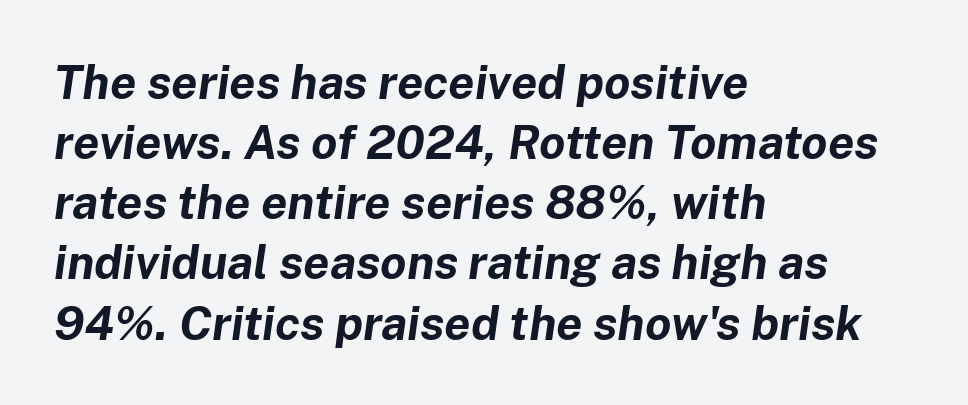
Q: Is the text bold? A: Yes.
Q: Is the text italic (slanted)? A: Yes, it leans right by about 8 degrees.
Q: Is the text underlined? A: No.
Q: How is the paragraph aligned? A: Left-aligned.
Q: Is the spacing between letters normal or unusually wide? A: Normal.
Q: Is the spacing between lines tight, normal or loose? A: Normal.
Q: Width (condensed, normal, or wide)? A: Normal.
Q: Stroke contrast? A: Low.
Q: x-height? A: Medium.
Q: Monospaced? A: No.
